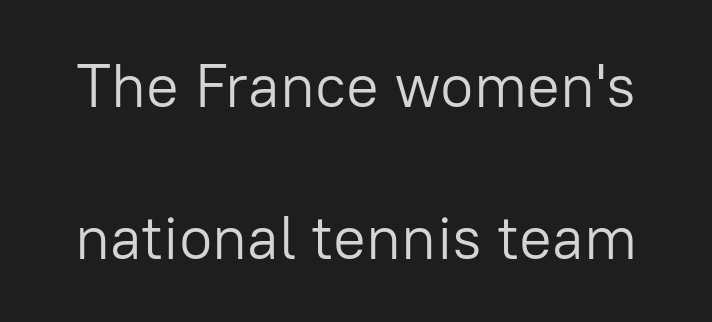
The image shows 61 px light sans-serif type, upright; set loose line spacing (2.49x), normal letter spacing, not underlined; low stroke contrast and a medium x-height.
